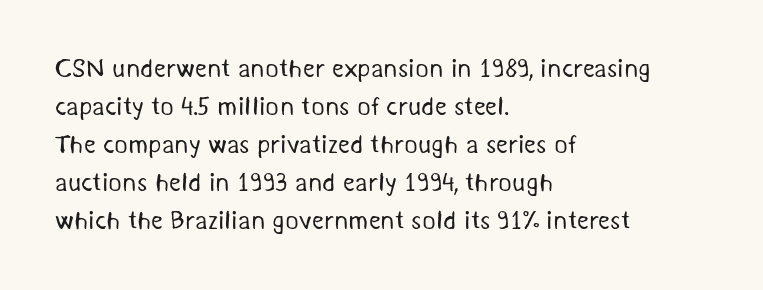
The image shows 26 px text type; set left-aligned, normal line spacing (1.46x), normal letter spacing, not underlined.
